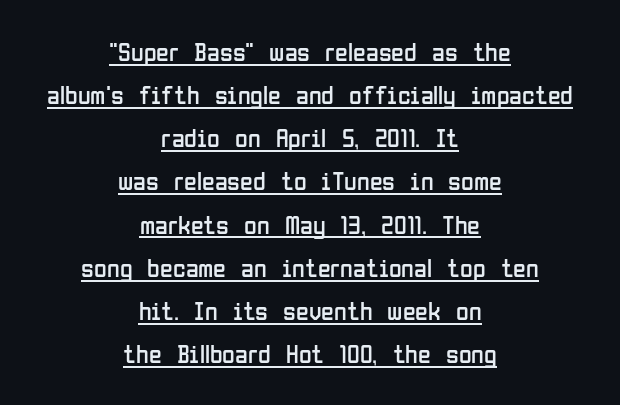
Characters follow at the spacing the type designer built in. The words here are underlined. This is roman type, the default non-slanted kind. Line spacing here is normal.
